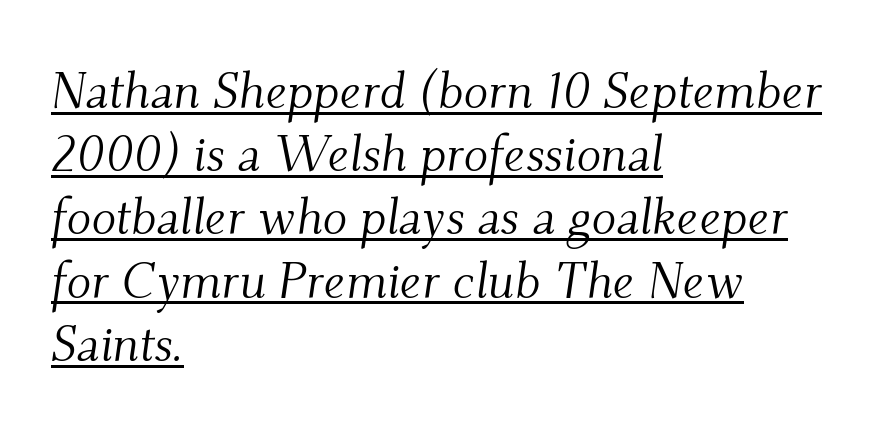
A typesetter would mark this as italic. Each line of the rendering has a horizontal stroke beneath the glyphs. This rendering uses left alignment, leaving the right contour irregular. Characters follow at the spacing the type designer built in. Examine the stroke ends and you'll spot serifs. Think of a printed novel: that variable character pitch is what you see here.
